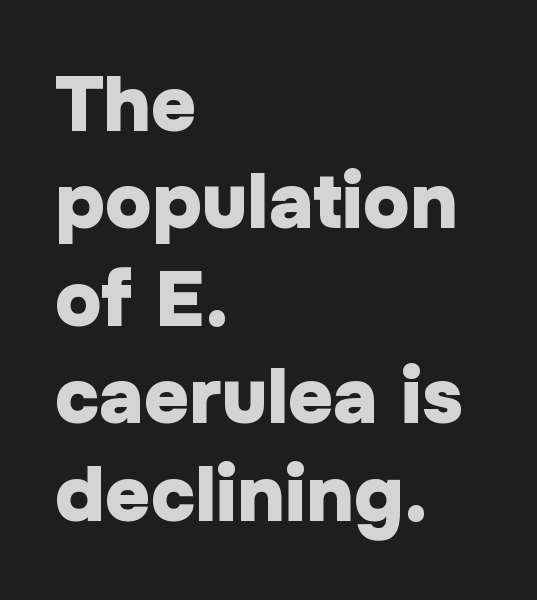
The image shows 78 px heavy sans-serif type, upright; set left-aligned, normal line spacing (1.25x), normal letter spacing, not underlined; low stroke contrast and a medium x-height.
